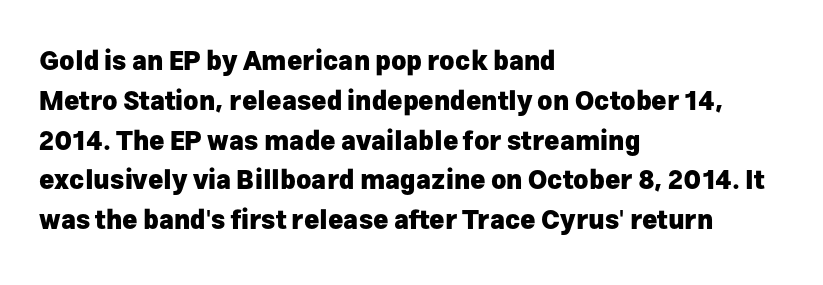
Plenty of ink on the page — the face is bold. Vertical spacing — default. Descenders hang freely into open space. All the whitespace from short lines collects on the right. This rendering leaves character spacing at its baseline value. Do the letters lean? They stand straight.
